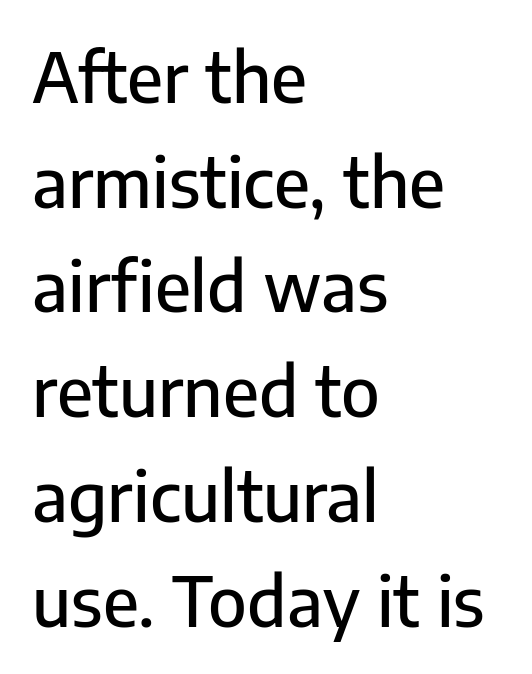
The line texture is even and compact thanks to regular tracking. Check under the words: just untouched page. Examine the stroke ends and you'll find no serifs. The block of text has a typical density, with ordinary space between rows. Spacing verdict: proportional, widths tailored to each character. It's the straight-up-and-down kind of type.
